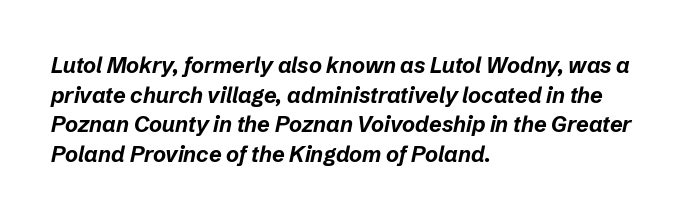
{"italic": "yes", "lean": "right", "slant_degrees": 12, "bold": "yes", "underline": "no", "align": "left", "line_spacing": "normal", "line_spacing_ratio": 1.35, "letter_spacing": "normal", "letter_spacing_em": 0.0, "glyph_px": 22}
